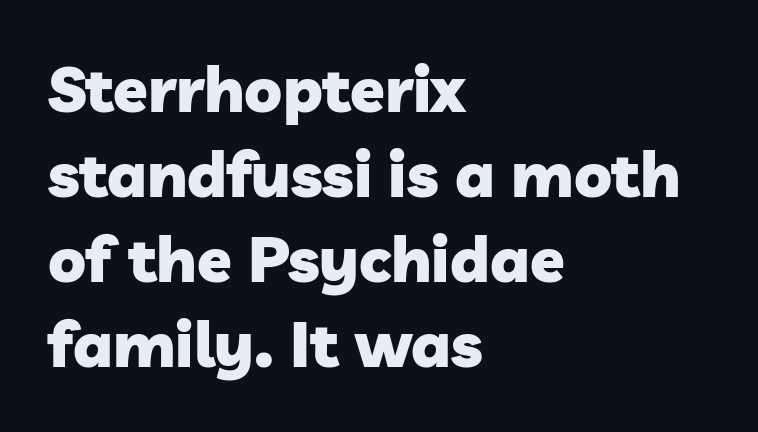
Q: Is the text bold? A: Yes.
Q: Is the typeface a serif or a sans-serif typeface? A: Sans-serif.
Q: Is the text underlined? A: No.
Q: How is the paragraph aligned? A: Left-aligned.
Q: Is the spacing between letters normal or unusually wide? A: Normal.
Q: Is the spacing between lines tight, normal or loose? A: Normal.
Q: Width (condensed, normal, or wide)? A: Normal.
Q: Stroke contrast? A: Low.
Q: x-height? A: Medium.
Q: Monospaced? A: No.
